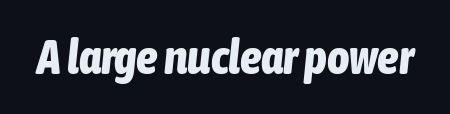
{"italic": "yes", "lean": "right", "slant_degrees": 6, "bold": "yes", "weight": "bold", "width": "condensed", "stroke_contrast": "low", "x_height": "medium", "monospaced": "no", "underline": "no", "letter_spacing": "normal", "letter_spacing_em": 0.0, "glyph_px": 48}
